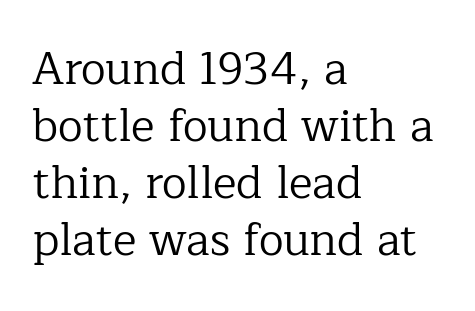
Letters have the restrained weight of plain body copy at most. Unlike a clean sans, this face finishes its strokes with serifs. The horizontal fit of the characters is conventional and even. Is this a fixed-width face? No — the glyphs have proportional, varying widths. The space beneath each line is pristine and unruled. Characters remain perfectly vertical along every line.
